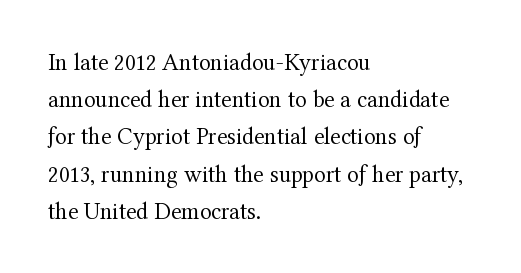
Q: Is the text bold? A: No.
Q: Is the text italic (slanted)? A: No, it is upright.
Q: Is the text underlined? A: No.
Q: How is the paragraph aligned? A: Left-aligned.
Q: Is the spacing between letters normal or unusually wide? A: Normal.
Q: Is the spacing between lines tight, normal or loose? A: Normal.
